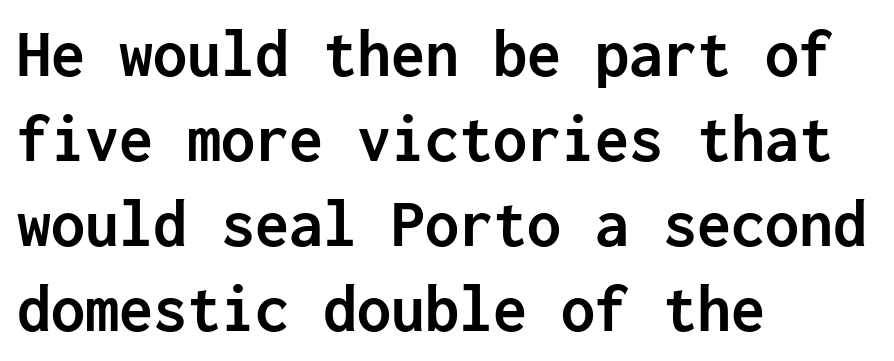
{"serif": "no", "italic": "no", "bold": "yes", "weight": "semibold", "width": "normal", "stroke_contrast": "low", "x_height": "medium", "monospaced": "yes", "underline": "no", "align": "left", "line_spacing": "normal", "line_spacing_ratio": 1.25, "letter_spacing": "normal", "letter_spacing_em": 0.0, "glyph_px": 68}
